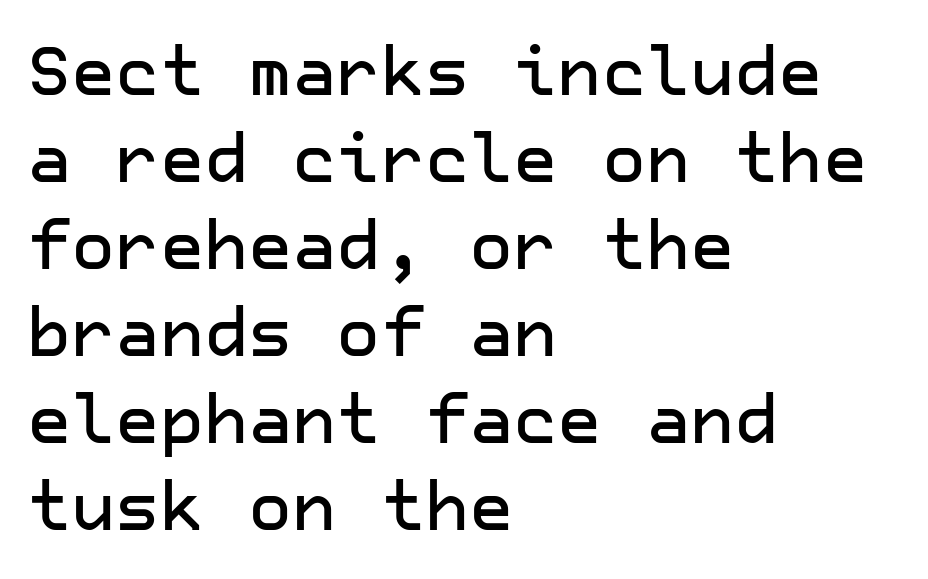
{"serif": "no", "italic": "no", "width": "normal", "stroke_contrast": "low", "x_height": "medium", "underline": "no", "align": "left", "line_spacing": "normal", "line_spacing_ratio": 1.28, "letter_spacing": "normal", "letter_spacing_em": 0.0, "glyph_px": 68}
